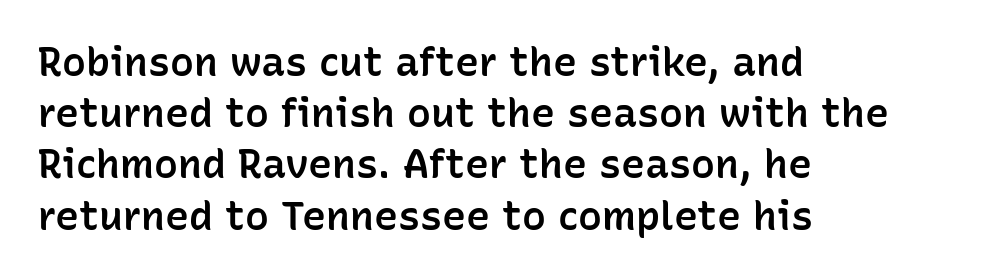
The image shows 40 px semibold sans-serif type, upright; set left-aligned, normal line spacing (1.28x), normal letter spacing, not underlined; low stroke contrast and a medium x-height.
